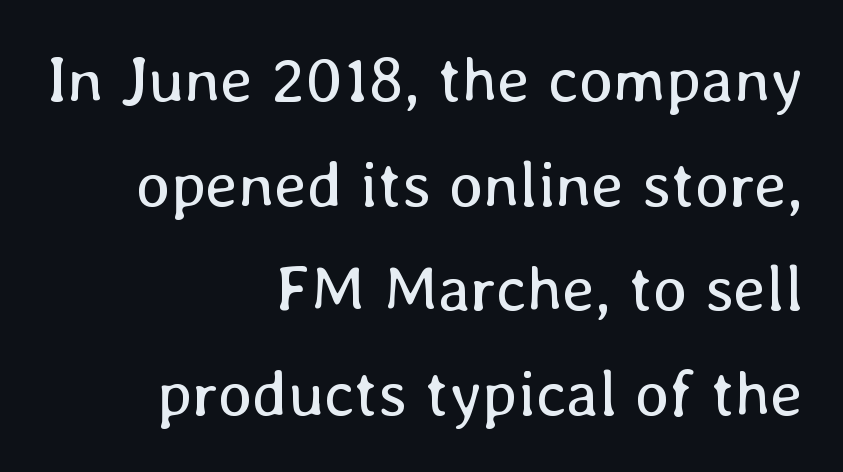
{"italic": "no", "bold": "no", "weight": "regular", "width": "normal", "stroke_contrast": "low", "x_height": "medium", "monospaced": "no", "underline": "no", "align": "right", "line_spacing": "normal", "line_spacing_ratio": 1.61, "letter_spacing": "normal", "letter_spacing_em": 0.0, "glyph_px": 65}
